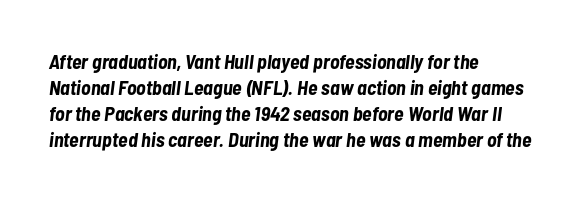
{"italic": "yes", "lean": "right", "slant_degrees": 7, "bold": "yes", "underline": "no", "align": "left", "line_spacing": "normal", "line_spacing_ratio": 1.3, "letter_spacing": "normal", "letter_spacing_em": 0.0, "glyph_px": 20}
